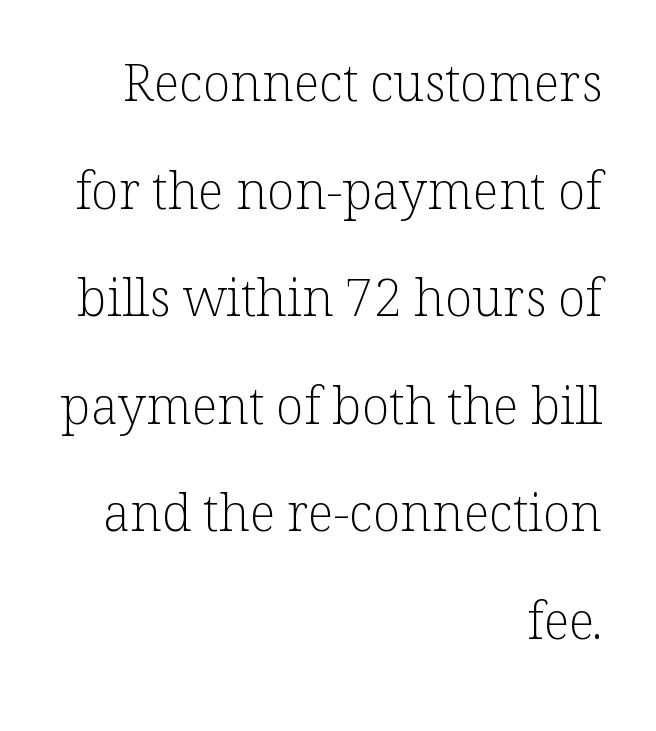
Q: Is the text bold? A: No.
Q: Is the text italic (slanted)? A: No, it is upright.
Q: Is the typeface a serif or a sans-serif typeface? A: Serif.
Q: Is the text underlined? A: No.
Q: How is the paragraph aligned? A: Right-aligned.
Q: Is the spacing between letters normal or unusually wide? A: Normal.
Q: Is the spacing between lines tight, normal or loose? A: Loose.
Q: Width (condensed, normal, or wide)? A: Normal.
Q: Stroke contrast? A: Low.
Q: x-height? A: Medium.
Q: Monospaced? A: No.
